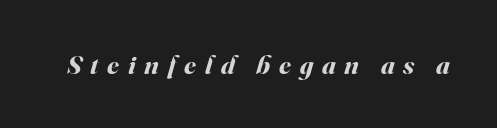
Here the glyphs are tracked loosely, breaking word shapes into spaced letters. Heavy, bold letterforms. Looking at the ascenders, they clearly lean. Underlining? Definitely not there.
